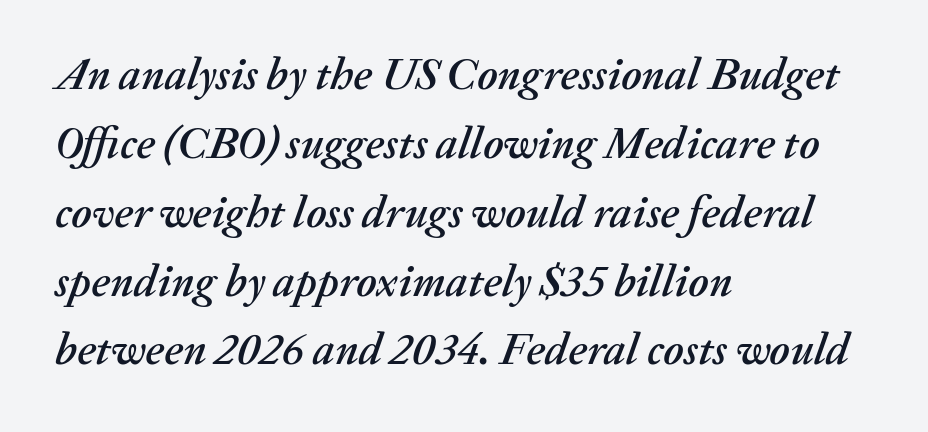
{"italic": "yes", "lean": "right", "slant_degrees": 20, "width": "normal", "stroke_contrast": "medium", "x_height": "medium", "monospaced": "no", "underline": "no", "align": "left", "line_spacing": "normal", "line_spacing_ratio": 1.53, "letter_spacing": "normal", "letter_spacing_em": 0.0, "glyph_px": 45}
